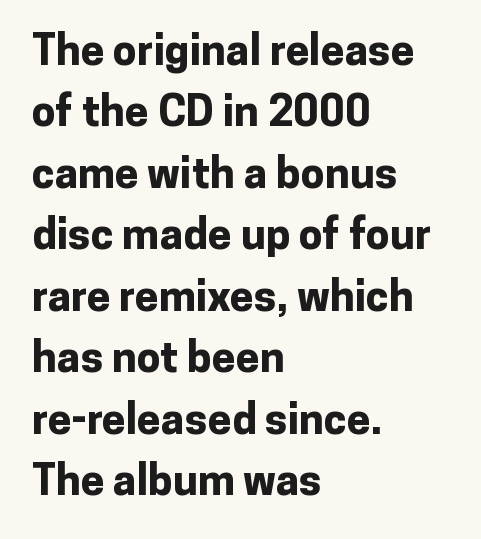
You can tell from the bare stems that sans-serif type was used. Descenders are the only things crossing below the line. A student would call this left alignment; a typographer would say flush left, rag right. Think of a printed novel: that variable character pitch is what you see here. Designer's note — italics off, roman on. Line spacing here is normal.
